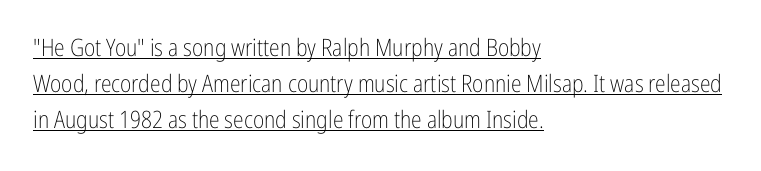
What stands out about the letter spacing? Nothing — it is the standard amount. Every word sits above its own underline. Weight: in the light-to-regular range. Every stem runs plumb, perpendicular to the baseline. Horizontal alignment here is leftward, the default for most running prose.
